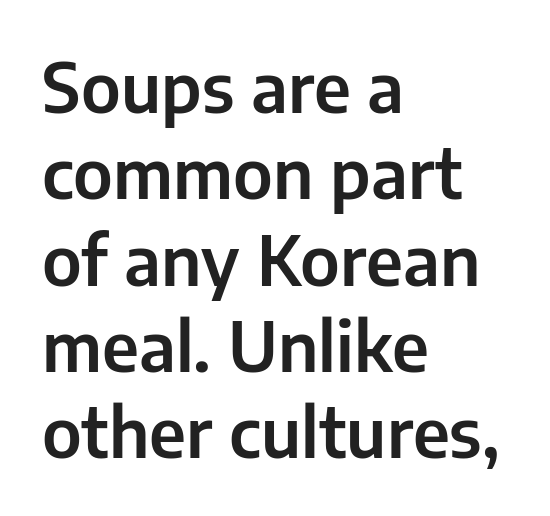
Q: Is the text italic (slanted)? A: No, it is upright.
Q: Is the typeface a serif or a sans-serif typeface? A: Sans-serif.
Q: Is the text underlined? A: No.
Q: How is the paragraph aligned? A: Left-aligned.
Q: Is the spacing between letters normal or unusually wide? A: Normal.
Q: Is the spacing between lines tight, normal or loose? A: Normal.
Q: Width (condensed, normal, or wide)? A: Normal.
Q: Stroke contrast? A: Low.
Q: x-height? A: Medium.
Q: Monospaced? A: No.
